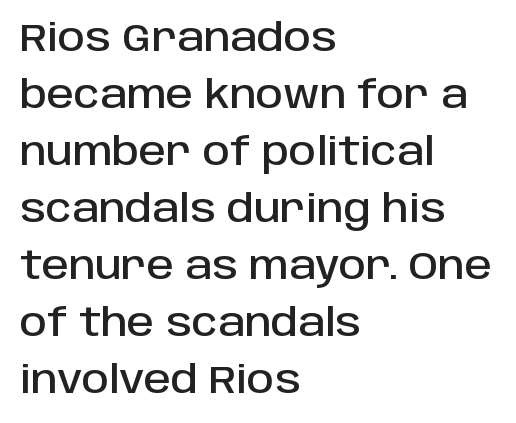
Q: Is the text italic (slanted)? A: No, it is upright.
Q: Is the typeface a serif or a sans-serif typeface? A: Sans-serif.
Q: Is the text underlined? A: No.
Q: How is the paragraph aligned? A: Left-aligned.
Q: Is the spacing between letters normal or unusually wide? A: Normal.
Q: Is the spacing between lines tight, normal or loose? A: Normal.
Q: Width (condensed, normal, or wide)? A: Normal.
Q: Stroke contrast? A: Low.
Q: x-height? A: Large.
Q: Monospaced? A: No.
